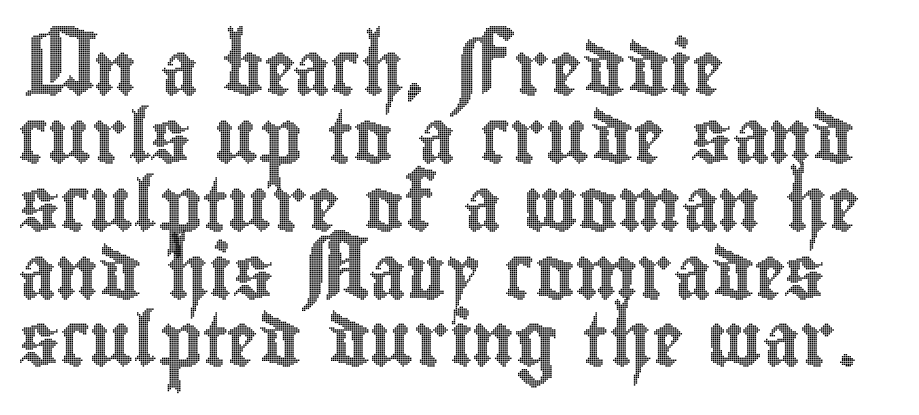
Q: Is the text italic (slanted)? A: No, it is upright.
Q: Is the text underlined? A: No.
Q: How is the paragraph aligned? A: Left-aligned.
Q: Is the spacing between letters normal or unusually wide? A: Normal.
Q: Is the spacing between lines tight, normal or loose? A: Normal.
Q: Width (condensed, normal, or wide)? A: Condensed.
Q: x-height? A: Small.
Q: Monospaced? A: No.
